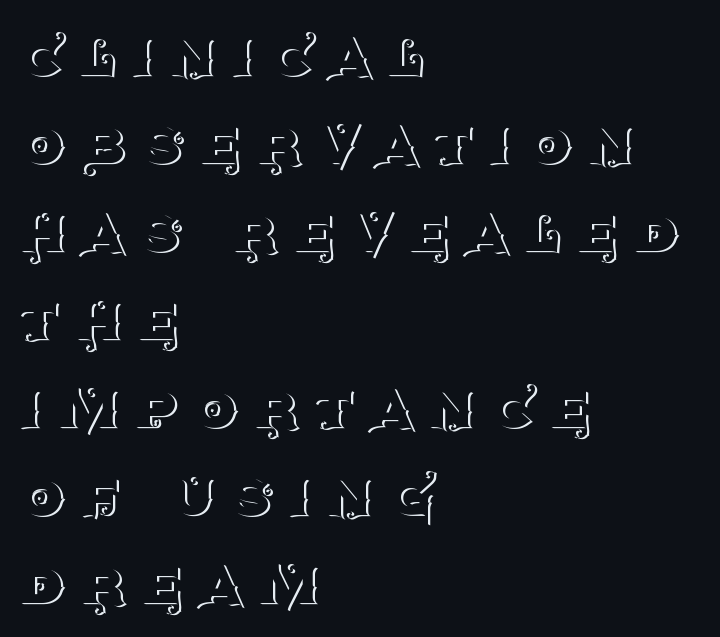
The image shows 71 px thin serif type, upright; set left-aligned, line spacing 1.24x, unusually wide letter spacing (+0.22 em), not underlined; medium stroke contrast and a large x-height.
